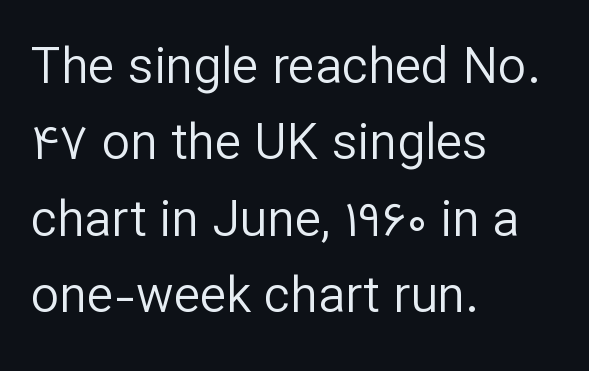
Check the space under the baseline: it is left empty. Here the designer chose a conventional face with non-uniform glyph widths. Observe the ordinary spacing: letters are neighbours, not strangers. The lettering holds an erect, upright posture throughout. Type style note: lacks serifs. Each new line begins a customary step beneath the previous one.
